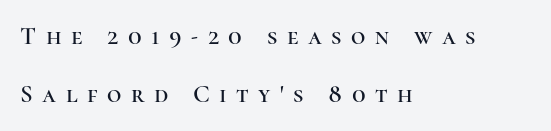
The image shows 25 px text type, upright; set left-aligned, loose line spacing (2.34x), unusually wide letter spacing (+0.38 em), not underlined.
